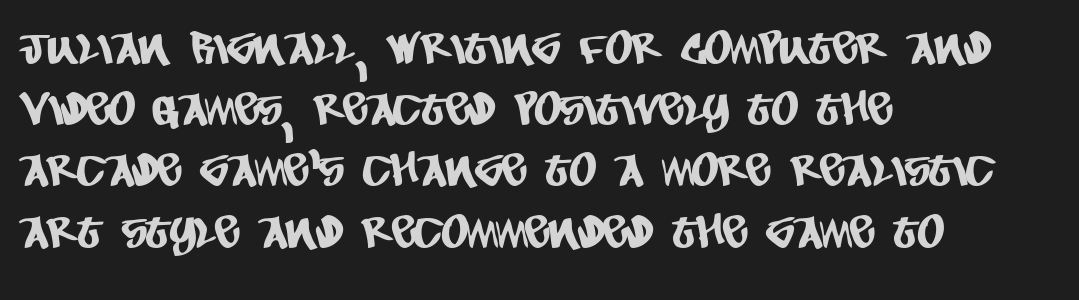
{"serif": "no", "width": "condensed", "stroke_contrast": "low", "x_height": "large", "monospaced": "no", "underline": "no", "align": "left", "line_spacing": "normal", "line_spacing_ratio": 1.33, "letter_spacing": "normal", "letter_spacing_em": 0.0, "glyph_px": 46}
